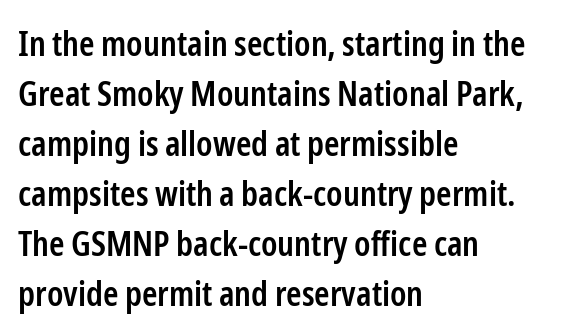
{"serif": "no", "italic": "no", "bold": "semi", "weight": "semibold", "width": "condensed", "stroke_contrast": "low", "x_height": "medium", "monospaced": "no", "underline": "no", "align": "left", "line_spacing": "normal", "line_spacing_ratio": 1.43, "letter_spacing": "normal", "letter_spacing_em": 0.0, "glyph_px": 35}
